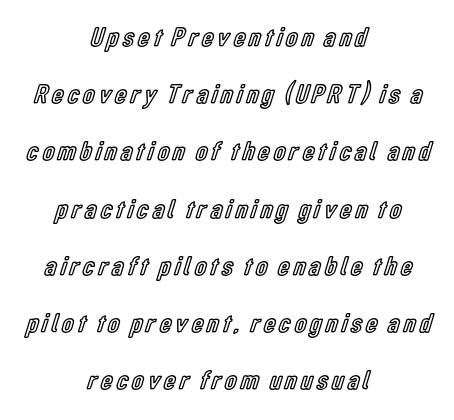
The paragraph has two soft edges and a firm central axis. The gap between lines stays unmarked. A great deal of white space separates one row of letters from the next.
